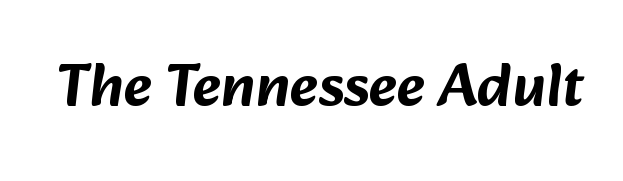
The image shows 61 px sans-serif type; set normal letter spacing, not underlined; low stroke contrast and a medium x-height.
